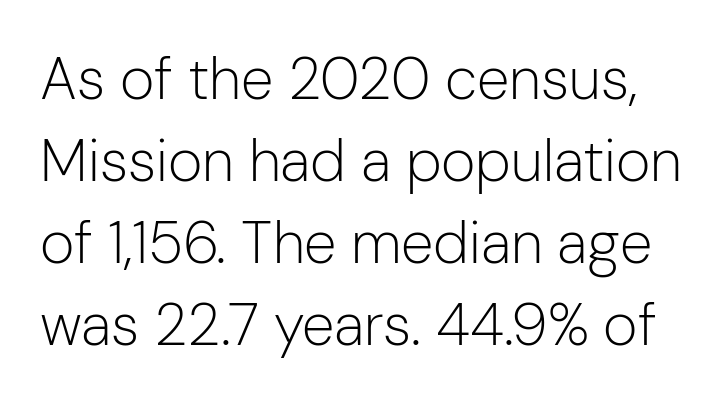
The image shows 59 px light sans-serif type, upright; set normal line spacing (1.39x), normal letter spacing, not underlined; low stroke contrast and a medium x-height.
